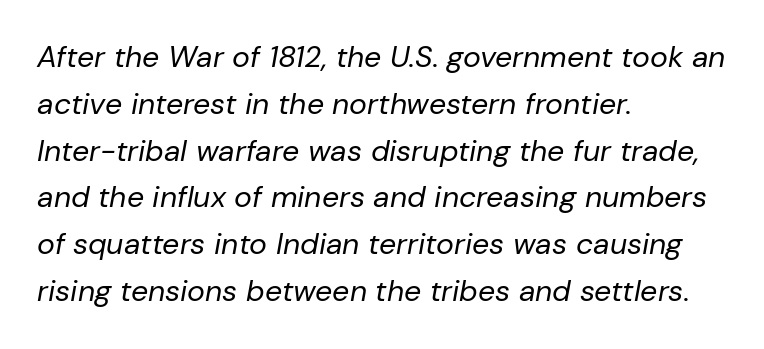
{"italic": "yes", "lean": "right", "slant_degrees": 10, "bold": "no", "weight": "regular", "width": "normal", "stroke_contrast": "low", "x_height": "medium", "monospaced": "no", "underline": "no", "align": "left", "line_spacing": "normal", "line_spacing_ratio": 1.56, "letter_spacing": "normal", "letter_spacing_em": 0.0, "glyph_px": 30}
